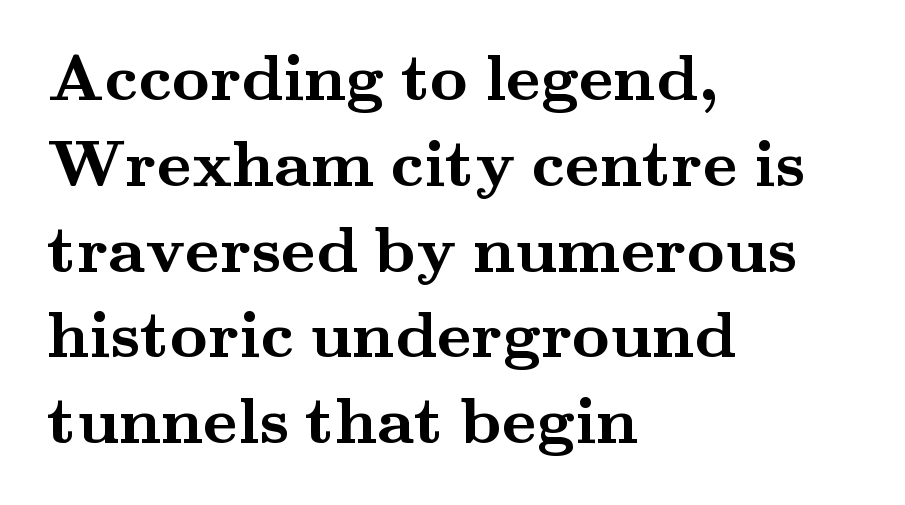
{"serif": "yes", "italic": "no", "bold": "yes", "weight": "semibold", "width": "wide", "stroke_contrast": "medium", "x_height": "small", "monospaced": "no", "underline": "no", "align": "left", "line_spacing": "normal", "line_spacing_ratio": 1.3, "letter_spacing": "normal", "letter_spacing_em": 0.0, "glyph_px": 66}
